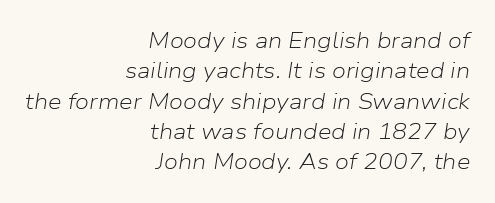
Q: Is the text bold? A: No.
Q: Is the text italic (slanted)? A: Yes, it leans right by about 9 degrees.
Q: Is the text underlined? A: No.
Q: How is the paragraph aligned? A: Right-aligned.
Q: Is the spacing between letters normal or unusually wide? A: Normal.
Q: Is the spacing between lines tight, normal or loose? A: Normal.
